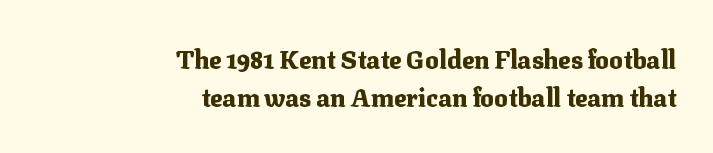
{"italic": "no", "bold": "yes", "underline": "no", "align": "right", "line_spacing": "normal", "line_spacing_ratio": 1.53, "letter_spacing": "normal", "letter_spacing_em": 0.0, "glyph_px": 25}
